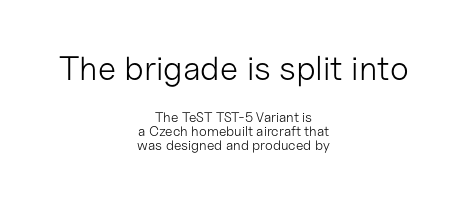
Q: Is the text bold? A: No.
Q: Is the text italic (slanted)? A: No, it is upright.
Q: Is the typeface a serif or a sans-serif typeface? A: Sans-serif.
Q: Is the text underlined? A: No.
Q: How is the paragraph aligned? A: Centered.
Q: Is the spacing between letters normal or unusually wide? A: Normal.
Q: Is the spacing between lines tight, normal or loose? A: Tight.
Q: Which block of text is set in a larger size, the first (top) or the second (bottom)? A: The first (top) one.
Q: Width (condensed, normal, or wide)? A: Normal.
Q: Stroke contrast? A: Low.
Q: x-height? A: Medium.
Q: Monospaced? A: No.
